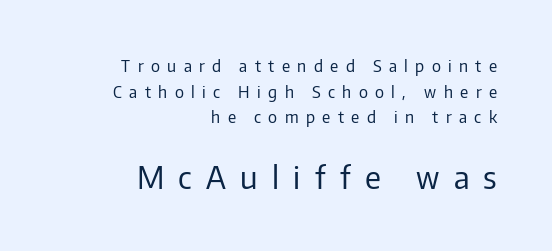
The image shows 31 px regular-weight sans-serif type, upright; set right-aligned, normal line spacing (1.6x), unusually wide letter spacing (+0.46 em), not underlined; the second (bottom) block is 1.94x larger; low stroke contrast and a medium x-height.
